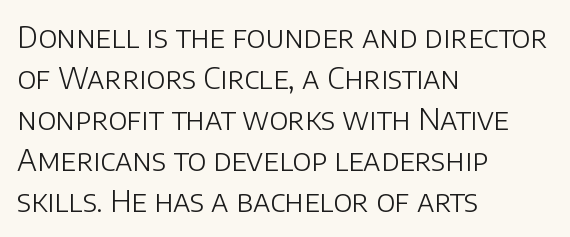
{"serif": "no", "italic": "no", "bold": "no", "weight": "light", "width": "normal", "stroke_contrast": "low", "x_height": "large", "monospaced": "no", "underline": "no", "align": "left", "line_spacing": "normal", "line_spacing_ratio": 1.37, "letter_spacing": "normal", "letter_spacing_em": 0.0, "glyph_px": 30}
